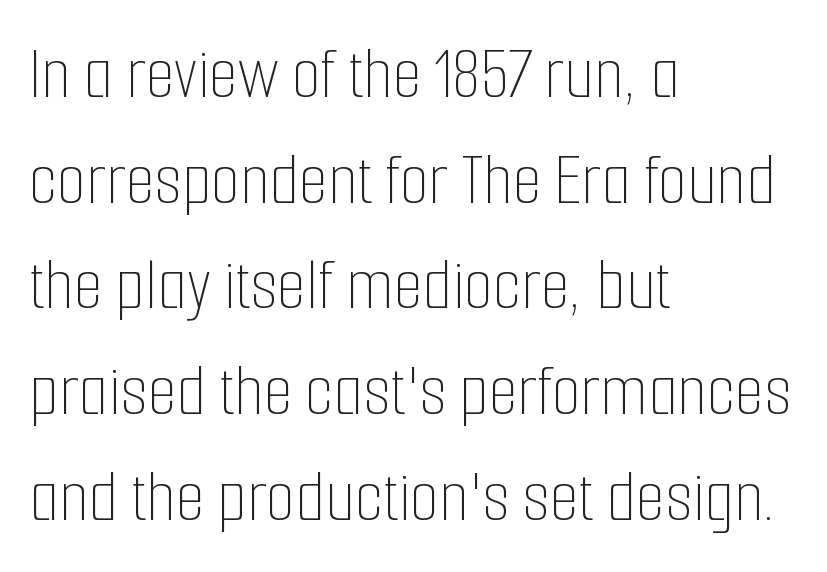
Q: Is the text bold? A: No.
Q: Is the text italic (slanted)? A: No, it is upright.
Q: Is the text underlined? A: No.
Q: How is the paragraph aligned? A: Left-aligned.
Q: Is the spacing between letters normal or unusually wide? A: Normal.
Q: Is the spacing between lines tight, normal or loose? A: Normal.
Q: Width (condensed, normal, or wide)? A: Condensed.
Q: Stroke contrast? A: Low.
Q: x-height? A: Medium.
Q: Monospaced? A: No.
